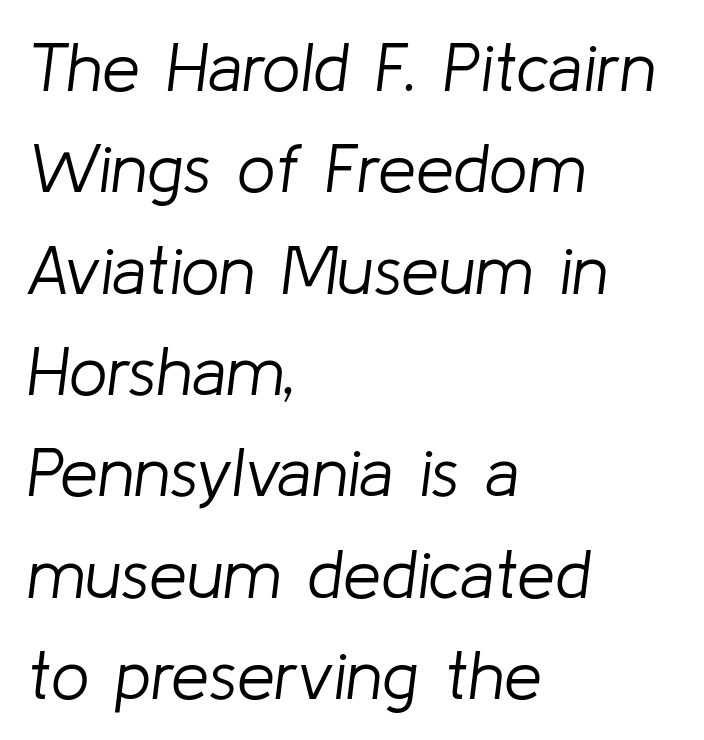
{"italic": "yes", "lean": "right", "slant_degrees": 8, "bold": "no", "weight": "light", "width": "normal", "stroke_contrast": "low", "x_height": "medium", "monospaced": "no", "underline": "no", "align": "left", "line_spacing": "normal", "line_spacing_ratio": 1.49, "letter_spacing": "normal", "letter_spacing_em": 0.0, "glyph_px": 68}
